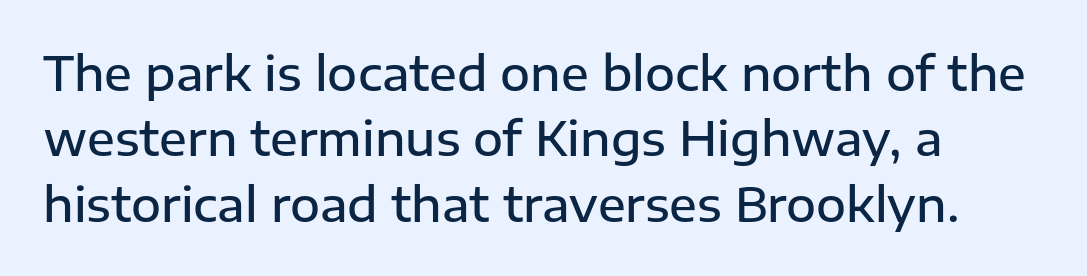
Q: Is the text bold? A: Semi-bold.
Q: Is the text italic (slanted)? A: No, it is upright.
Q: Is the typeface a serif or a sans-serif typeface? A: Sans-serif.
Q: Is the text underlined? A: No.
Q: How is the paragraph aligned? A: Left-aligned.
Q: Is the spacing between letters normal or unusually wide? A: Normal.
Q: Is the spacing between lines tight, normal or loose? A: Normal.
Q: Width (condensed, normal, or wide)? A: Normal.
Q: Stroke contrast? A: Low.
Q: x-height? A: Medium.
Q: Monospaced? A: No.
